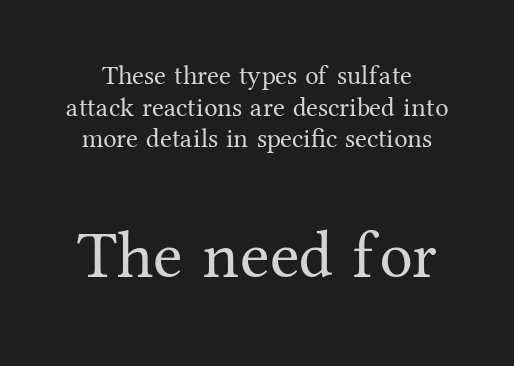
{"serif": "yes", "italic": "no", "bold": "no", "weight": "regular", "width": "normal", "stroke_contrast": "medium", "x_height": "medium", "monospaced": "no", "underline": "no", "line_spacing_ratio": 1.17, "letter_spacing": "normal", "letter_spacing_em": 0.0, "larger_block": "second", "size_ratio": 2.48, "glyph_px": 67}
